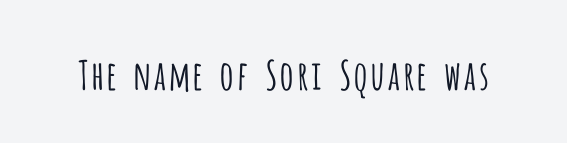
Q: Is the text bold? A: No.
Q: Is the text italic (slanted)? A: No, it is upright.
Q: Is the typeface a serif or a sans-serif typeface? A: Sans-serif.
Q: Is the text underlined? A: No.
Q: Is the spacing between letters normal or unusually wide? A: Normal.
Q: Width (condensed, normal, or wide)? A: Condensed.
Q: Stroke contrast? A: Low.
Q: x-height? A: Large.
Q: Monospaced? A: No.
